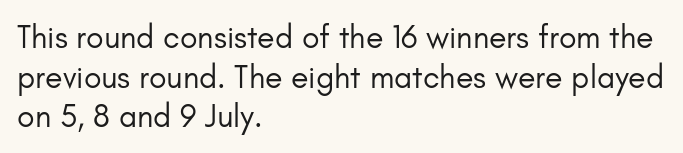
Q: Is the text bold? A: No.
Q: Is the text italic (slanted)? A: No, it is upright.
Q: Is the typeface a serif or a sans-serif typeface? A: Sans-serif.
Q: Is the text underlined? A: No.
Q: How is the paragraph aligned? A: Left-aligned.
Q: Is the spacing between letters normal or unusually wide? A: Normal.
Q: Width (condensed, normal, or wide)? A: Normal.
Q: Stroke contrast? A: Low.
Q: x-height? A: Small.
Q: Monospaced? A: No.
